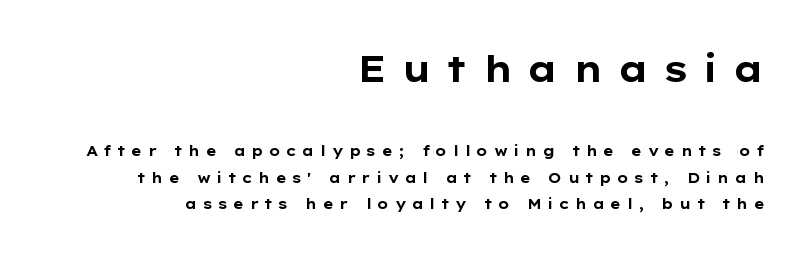
Q: Is the text bold? A: Yes.
Q: Is the text italic (slanted)? A: No, it is upright.
Q: Is the typeface a serif or a sans-serif typeface? A: Sans-serif.
Q: Is the text underlined? A: No.
Q: How is the paragraph aligned? A: Right-aligned.
Q: Is the spacing between letters normal or unusually wide? A: Unusually wide.
Q: Which block of text is set in a larger size, the first (top) or the second (bottom)? A: The first (top) one.
Q: Width (condensed, normal, or wide)? A: Wide.
Q: Stroke contrast? A: Low.
Q: x-height? A: Medium.
Q: Monospaced? A: No.
